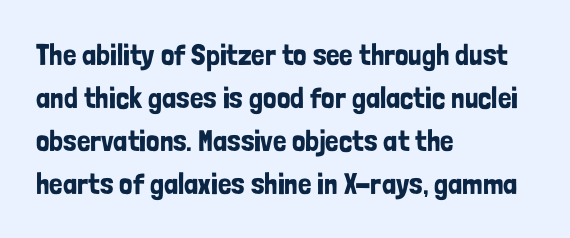
Do the characters align in a grid? No, the font is proportional. A normal amount of white space separates one row of letters from the next. Glyph-to-glyph distance matches everyday printed text. Layout note: lines flush left. Posture: vertical.
